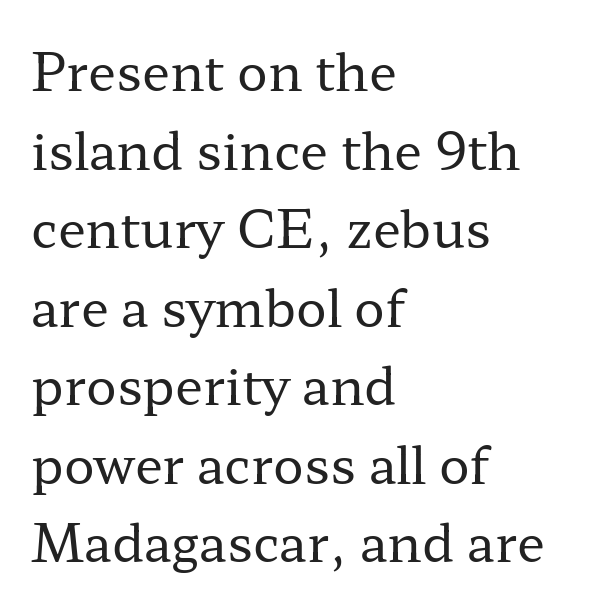
The image shows 51 px regular-weight, wide serif type, upright; set left-aligned, normal line spacing (1.54x), normal letter spacing, not underlined; low stroke contrast and a medium x-height.
